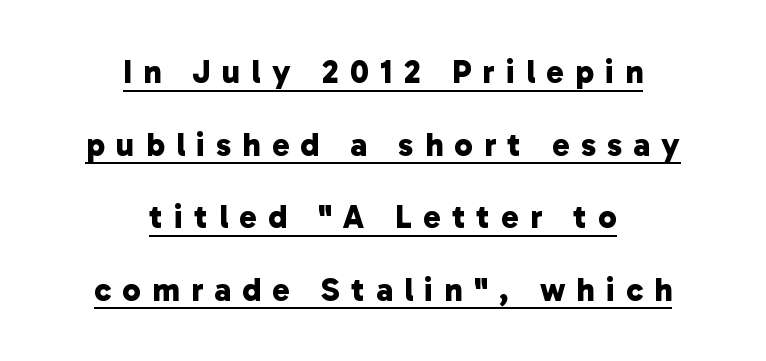
Q: Is the text bold? A: Yes.
Q: Is the typeface a serif or a sans-serif typeface? A: Sans-serif.
Q: Is the text underlined? A: Yes.
Q: How is the paragraph aligned? A: Centered.
Q: Is the spacing between letters normal or unusually wide? A: Unusually wide.
Q: Is the spacing between lines tight, normal or loose? A: Loose.
Q: Width (condensed, normal, or wide)? A: Normal.
Q: Stroke contrast? A: Low.
Q: x-height? A: Medium.
Q: Monospaced? A: No.
